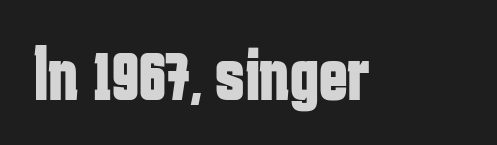
The characters look thick and weighty, a clear bold. Descenders hang freely into open space. Observe the absence of serifs on each vertical stroke in this sample. Compared with typical body copy, the letter spacing here is the same.
